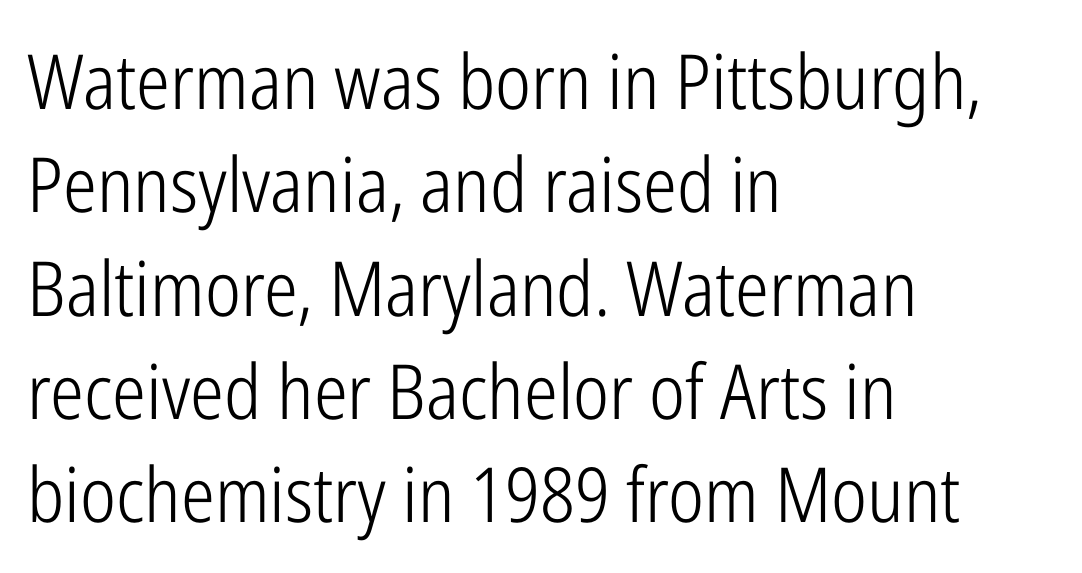
{"serif": "no", "italic": "no", "bold": "no", "weight": "light", "width": "condensed", "stroke_contrast": "low", "x_height": "medium", "monospaced": "no", "underline": "no", "align": "left", "line_spacing": "normal", "line_spacing_ratio": 1.36, "letter_spacing": "normal", "letter_spacing_em": 0.0, "glyph_px": 76}
